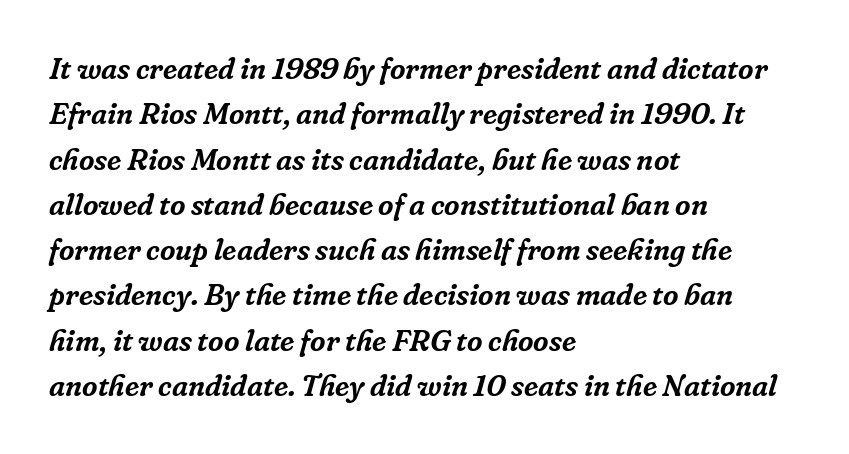
{"serif": "yes", "italic": "yes", "lean": "right", "slant_degrees": 16, "width": "normal", "stroke_contrast": "low", "x_height": "medium", "monospaced": "no", "underline": "no", "align": "left", "line_spacing": "normal", "line_spacing_ratio": 1.51, "letter_spacing": "normal", "letter_spacing_em": 0.0, "glyph_px": 30}
